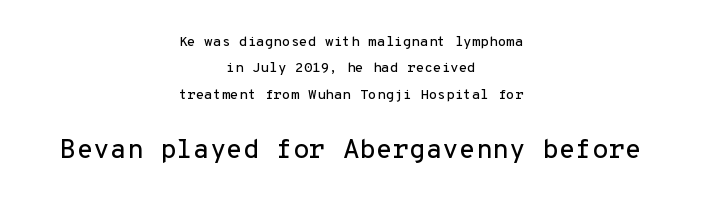
{"italic": "no", "underline": "no", "align": "center", "line_spacing_ratio": 1.88, "letter_spacing": "normal", "letter_spacing_em": 0.0, "larger_block": "second", "size_ratio": 1.93, "glyph_px": 27}
